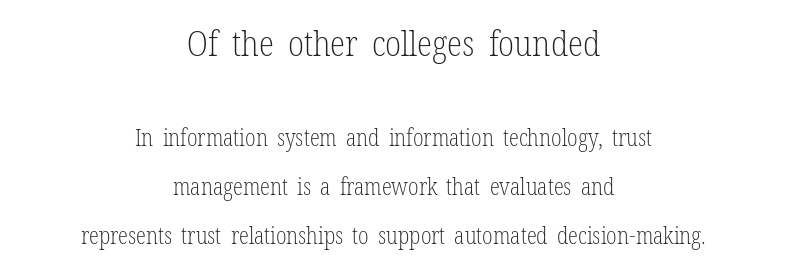
Notice how the stems are strictly vertical — no italics here. The type is set solid horizontally, with unmodified tracking. The passage shown is typed in a proportional face where columns would drift. Does the type have serifs? Yes, each stem ends in a small foot.
